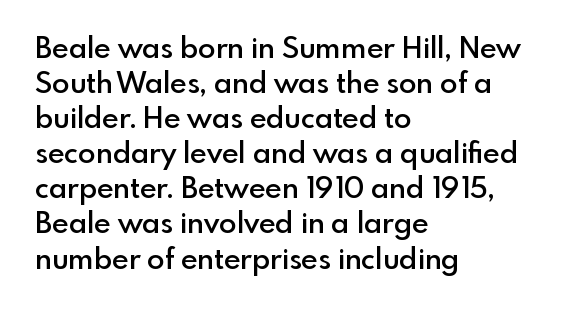
Q: Is the text bold? A: Semi-bold.
Q: Is the text italic (slanted)? A: No, it is upright.
Q: Is the typeface a serif or a sans-serif typeface? A: Sans-serif.
Q: Is the text underlined? A: No.
Q: How is the paragraph aligned? A: Left-aligned.
Q: Is the spacing between letters normal or unusually wide? A: Normal.
Q: Width (condensed, normal, or wide)? A: Normal.
Q: x-height? A: Small.
Q: Monospaced? A: No.
